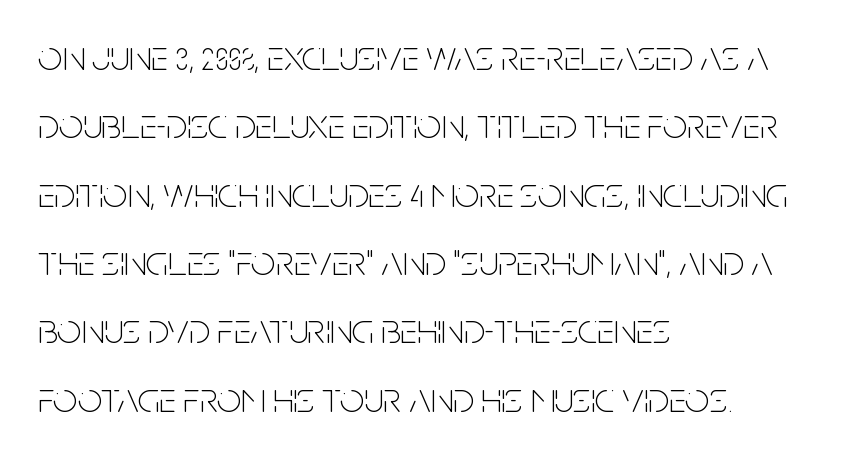
Q: Is the text bold? A: No.
Q: Is the text italic (slanted)? A: No, it is upright.
Q: Is the typeface a serif or a sans-serif typeface? A: Sans-serif.
Q: Is the text underlined? A: No.
Q: How is the paragraph aligned? A: Left-aligned.
Q: Is the spacing between letters normal or unusually wide? A: Normal.
Q: Is the spacing between lines tight, normal or loose? A: Normal.
Q: Width (condensed, normal, or wide)? A: Condensed.
Q: Stroke contrast? A: Low.
Q: x-height? A: Large.
Q: Monospaced? A: No.
